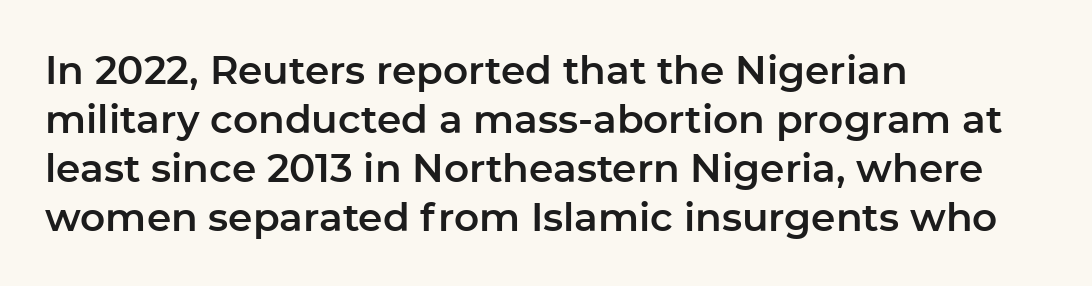
The image shows 39 px sans-serif type, upright; set left-aligned, normal line spacing (1.26x), normal letter spacing, not underlined; low stroke contrast and a medium x-height.
